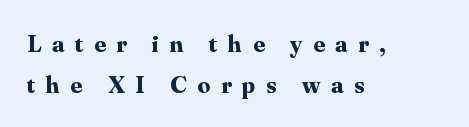
Is the block centered? No — it sits flush against the left margin. The block of text has a typical density, with ordinary space between rows. Nope, not italic — everything's standing straight. Clear beneath every line of the passage. How heavy is the stroke? Heavy — this is a bold.
